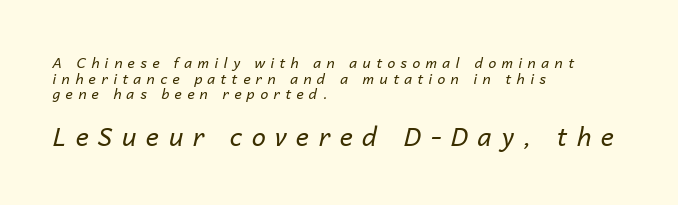
Q: Is the text bold? A: No.
Q: Is the text italic (slanted)? A: Yes, it leans right by about 14 degrees.
Q: Is the text underlined? A: No.
Q: How is the paragraph aligned? A: Left-aligned.
Q: Is the spacing between letters normal or unusually wide? A: Unusually wide.
Q: Is the spacing between lines tight, normal or loose? A: Tight.
Q: Which block of text is set in a larger size, the first (top) or the second (bottom)? A: The second (bottom) one.
